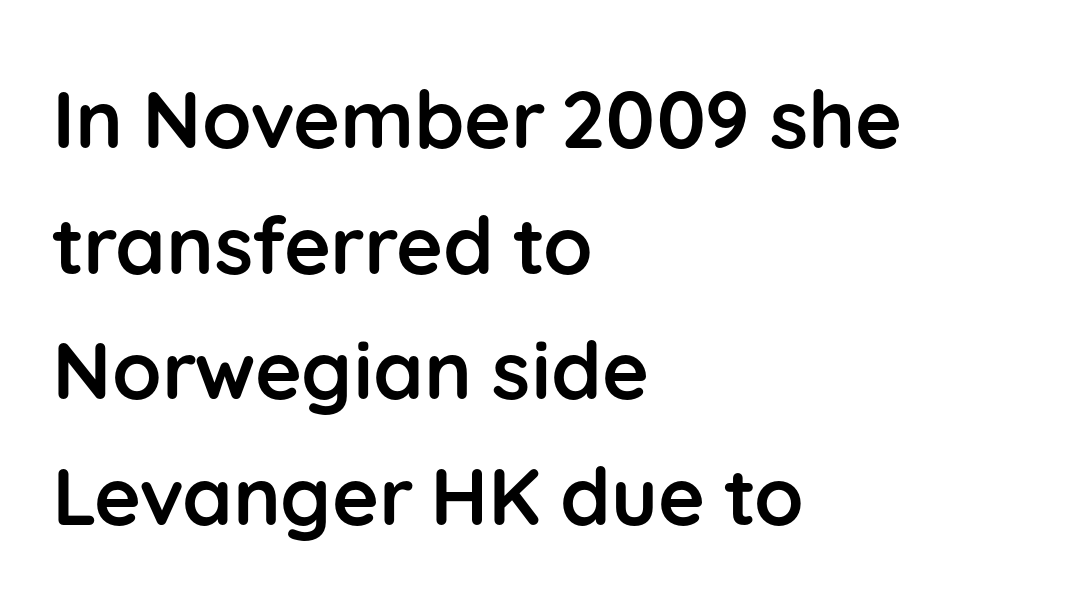
{"serif": "no", "italic": "no", "bold": "yes", "weight": "semibold", "width": "normal", "stroke_contrast": "low", "x_height": "medium", "monospaced": "no", "underline": "no", "align": "left", "line_spacing": "normal", "line_spacing_ratio": 1.57, "letter_spacing": "normal", "letter_spacing_em": 0.0, "glyph_px": 80}
